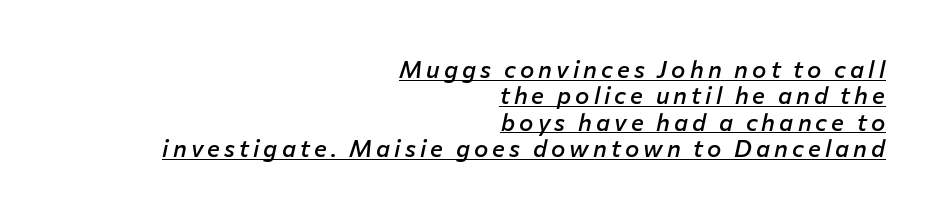
Casual observation: everything's shoved over to the right. Stroke thickness is moderately raised; the sample reads as semibold. Vertical spacing — tight. What decoration does the sample have? An underline. Emphasis-style slanted type is in use.
